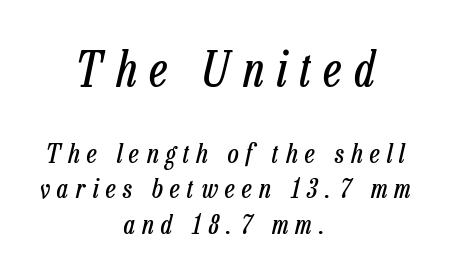
Short and long lines alike share a common midpoint. The composition opens big and finishes small. In terms of posture, this sample is oblique. Varying glyph widths throughout — classic text-font behaviour. Evenly set lines give the paragraph a standard silhouette.
